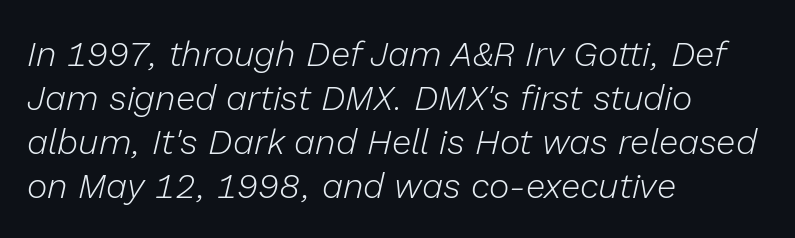
Q: Is the text bold? A: No.
Q: Is the text italic (slanted)? A: Yes, it leans right by about 13 degrees.
Q: Is the text underlined? A: No.
Q: How is the paragraph aligned? A: Left-aligned.
Q: Is the spacing between letters normal or unusually wide? A: Normal.
Q: Is the spacing between lines tight, normal or loose? A: Normal.
Q: Width (condensed, normal, or wide)? A: Normal.
Q: Stroke contrast? A: Low.
Q: x-height? A: Medium.
Q: Monospaced? A: No.
